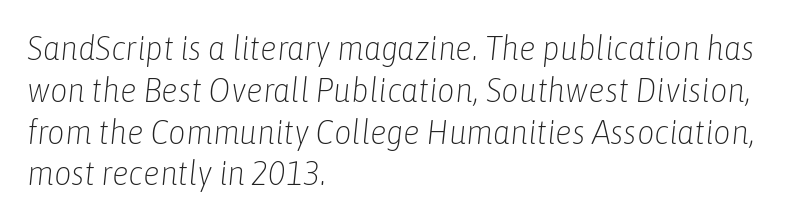
The image shows 34 px light, condensed type, italic (leaning right); set left-aligned, line spacing 1.23x, normal letter spacing, not underlined; low stroke contrast and a medium x-height.
